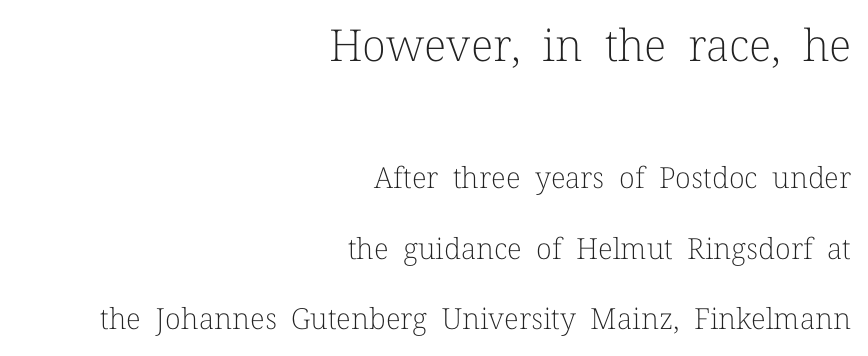
The image shows 44 px light serif type, upright; set right-aligned, loose line spacing (2.43x), normal letter spacing, not underlined; the first (top) block is 1.52x larger; low stroke contrast and a medium x-height.
